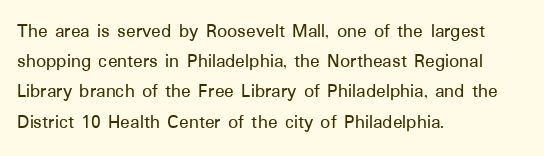
Q: Is the text italic (slanted)? A: No, it is upright.
Q: Is the text underlined? A: No.
Q: How is the paragraph aligned? A: Left-aligned.
Q: Is the spacing between letters normal or unusually wide? A: Normal.
Q: Is the spacing between lines tight, normal or loose? A: Normal.
